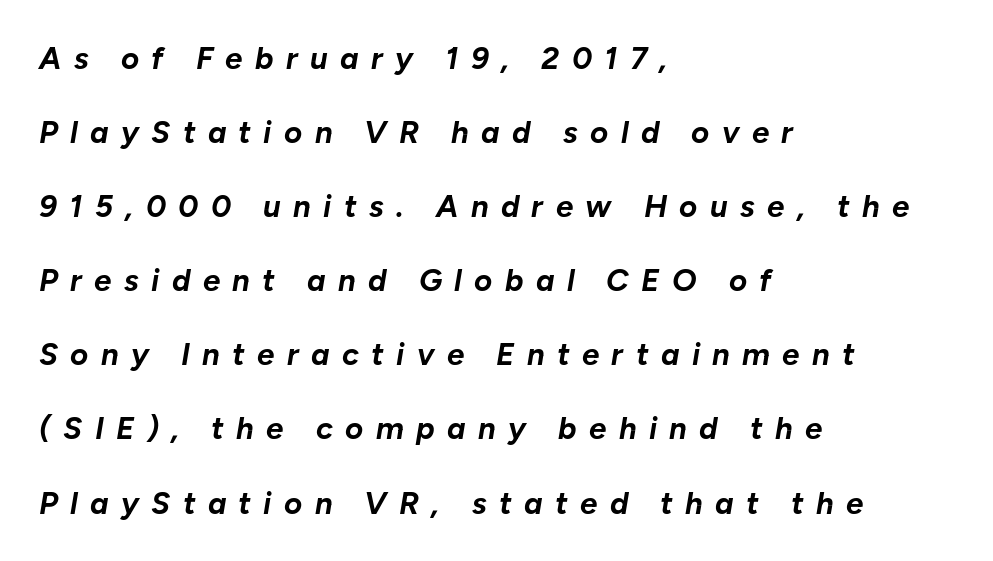
The image shows 31 px bold type, italic (leaning right); set left-aligned, loose line spacing (2.39x), unusually wide letter spacing (+0.4 em), not underlined; low stroke contrast and a medium x-height.
